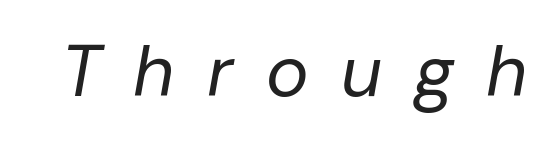
Q: Is the text bold? A: No.
Q: Is the text italic (slanted)? A: Yes, it leans right by about 10 degrees.
Q: Is the text underlined? A: No.
Q: Is the spacing between letters normal or unusually wide? A: Unusually wide.
Q: Width (condensed, normal, or wide)? A: Normal.
Q: Stroke contrast? A: Low.
Q: x-height? A: Medium.
Q: Monospaced? A: No.
